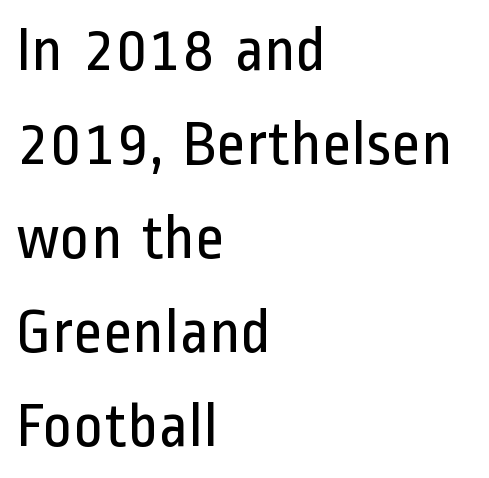
Q: Is the text bold? A: No.
Q: Is the text italic (slanted)? A: No, it is upright.
Q: Is the typeface a serif or a sans-serif typeface? A: Sans-serif.
Q: Is the text underlined? A: No.
Q: How is the paragraph aligned? A: Left-aligned.
Q: Is the spacing between letters normal or unusually wide? A: Normal.
Q: Is the spacing between lines tight, normal or loose? A: Normal.
Q: Width (condensed, normal, or wide)? A: Condensed.
Q: Stroke contrast? A: Low.
Q: x-height? A: Medium.
Q: Monospaced? A: No.
